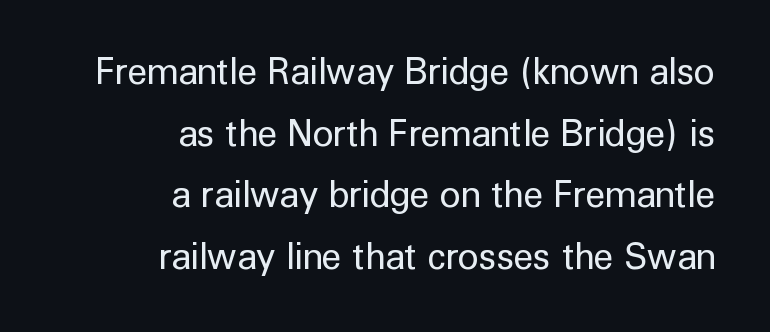
The image shows 36 px regular-weight sans-serif type, upright; set right-aligned, line spacing 1.71x, normal letter spacing, not underlined; low stroke contrast and a medium x-height.
